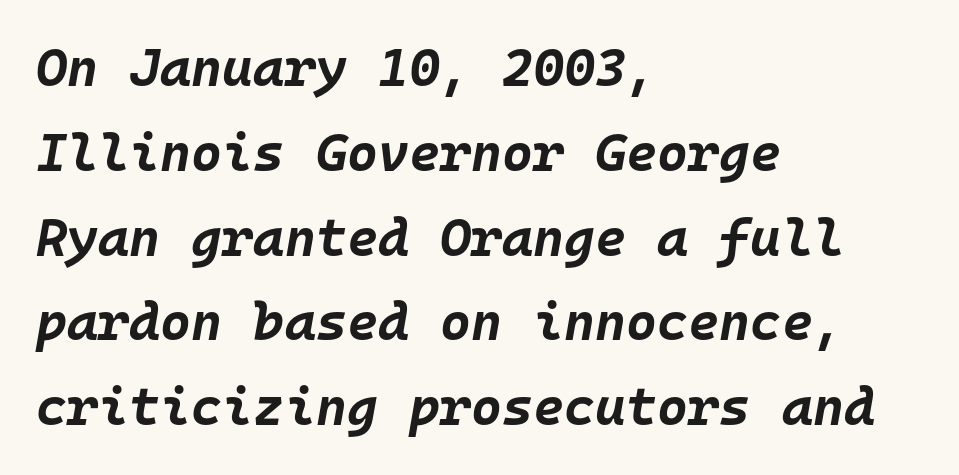
Layout note: lines flush left. Baseline-to-baseline distance is the conventional proportion of letter height. Fixed-width glyphs throughout — classic coding-font behaviour. The whole block is typeset with a tilt. Nobody touched the tracking dial on this one. The zone under the glyphs is completely vacant.
